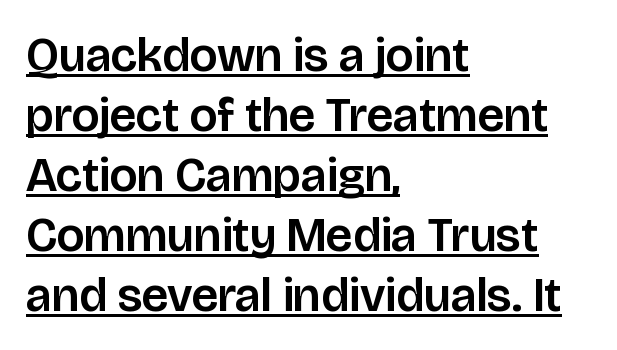
The image shows 48 px sans-serif type, upright; set left-aligned, normal line spacing (1.25x), normal letter spacing, underlined; low stroke contrast and a large x-height.
